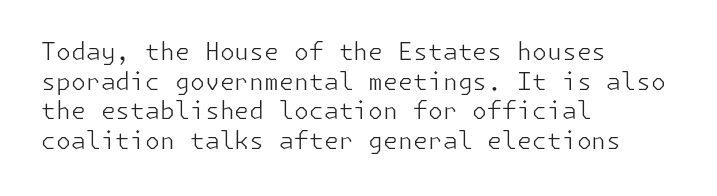
Words appear dense and cohesive because spacing is normal. Stem width sits at or under what a default text font uses. Honestly, there is no underline to notice here at all. The lettering stays uniformly vertical, giving the passage a roman look.
